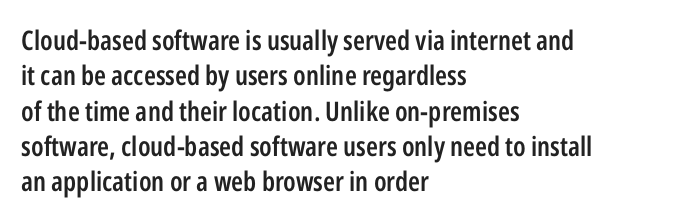
Q: Is the text bold? A: Semi-bold.
Q: Is the text italic (slanted)? A: No, it is upright.
Q: Is the text underlined? A: No.
Q: How is the paragraph aligned? A: Left-aligned.
Q: Is the spacing between letters normal or unusually wide? A: Normal.
Q: Is the spacing between lines tight, normal or loose? A: Normal.
